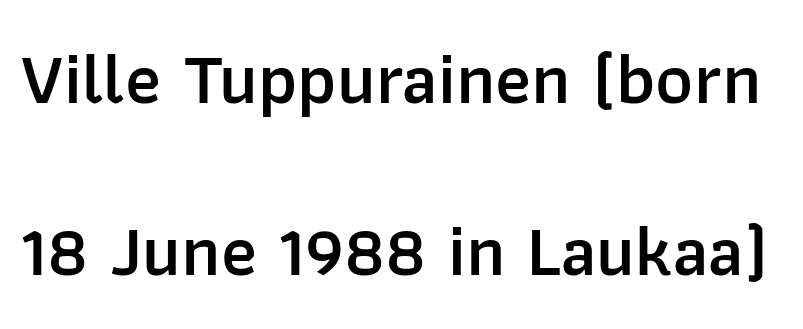
Q: Is the text bold? A: Semi-bold.
Q: Is the text italic (slanted)? A: No, it is upright.
Q: Is the typeface a serif or a sans-serif typeface? A: Sans-serif.
Q: Is the text underlined? A: No.
Q: Is the spacing between letters normal or unusually wide? A: Normal.
Q: Is the spacing between lines tight, normal or loose? A: Loose.
Q: Width (condensed, normal, or wide)? A: Normal.
Q: Stroke contrast? A: Low.
Q: x-height? A: Medium.
Q: Monospaced? A: No.
